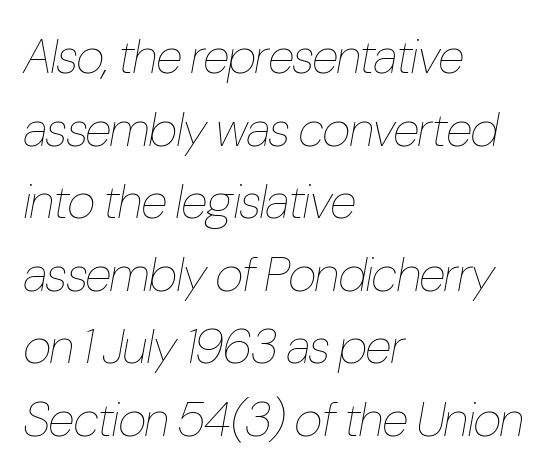
Q: Is the text bold? A: No.
Q: Is the text italic (slanted)? A: Yes, it leans right by about 10 degrees.
Q: Is the text underlined? A: No.
Q: How is the paragraph aligned? A: Left-aligned.
Q: Is the spacing between letters normal or unusually wide? A: Normal.
Q: Is the spacing between lines tight, normal or loose? A: Normal.
Q: Width (condensed, normal, or wide)? A: Condensed.
Q: Stroke contrast? A: Low.
Q: x-height? A: Medium.
Q: Monospaced? A: No.
